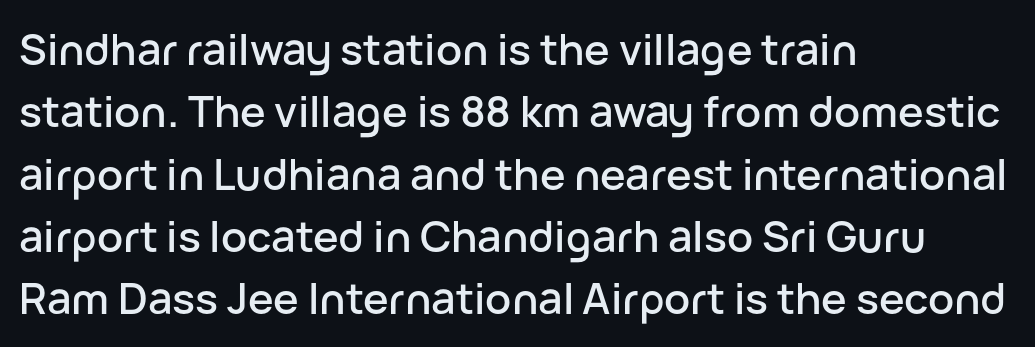
Summary of vertical rhythm: regular, with standard interline spacing. Characters remain perfectly vertical along every line. You could not count columns in this text — the font is proportionally spaced. Look at the tracking — it's just the regular setting, nothing added. Descenders are the only things crossing below the line. The paragraph has a hard left edge and a soft right edge.
